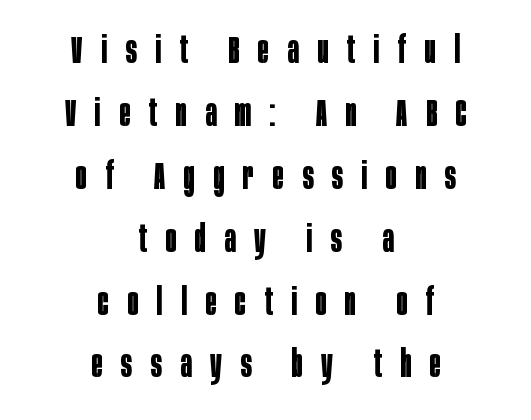
{"serif": "no", "italic": "no", "bold": "yes", "weight": "bold", "width": "condensed", "stroke_contrast": "low", "x_height": "large", "monospaced": "no", "underline": "no", "align": "center", "line_spacing": "normal", "line_spacing_ratio": 1.7, "letter_spacing": "wide", "letter_spacing_em": 0.5, "glyph_px": 37}
